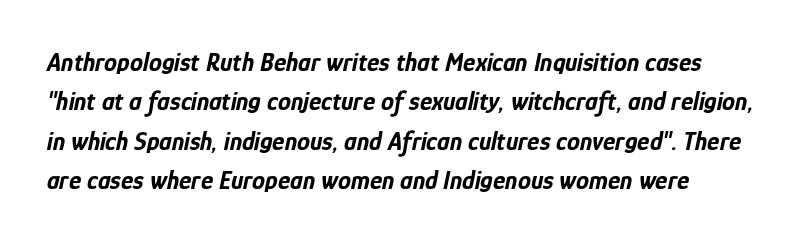
{"italic": "yes", "lean": "right", "slant_degrees": 12, "bold": "yes", "underline": "no", "line_spacing": "normal", "line_spacing_ratio": 1.51, "letter_spacing": "normal", "letter_spacing_em": 0.0, "glyph_px": 26}
